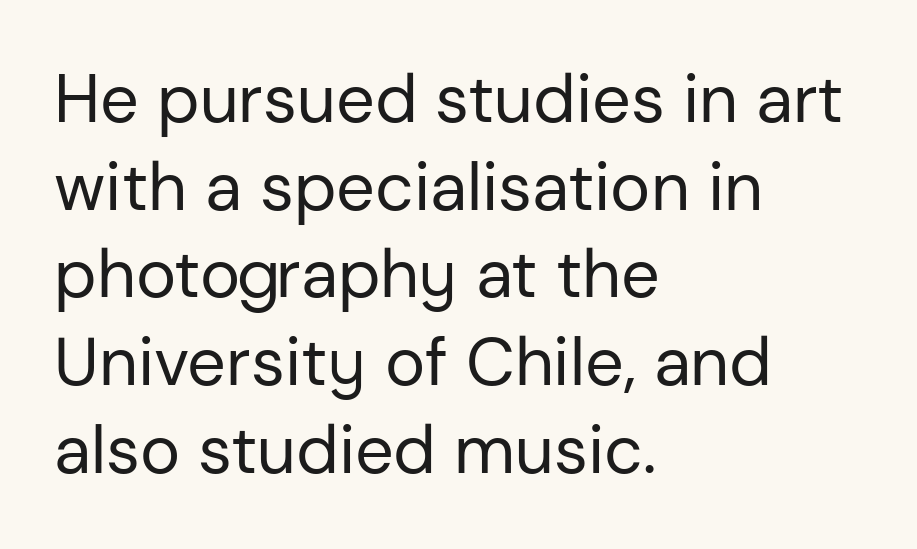
The typesetter chose a ragged-right arrangement here. Heft: none added — not bold. Observe the ordinary spacing: letters are neighbours, not strangers. The rendering uses natural spacing where letterforms have individual widths. Typographically, this falls in the sans-serif category.
